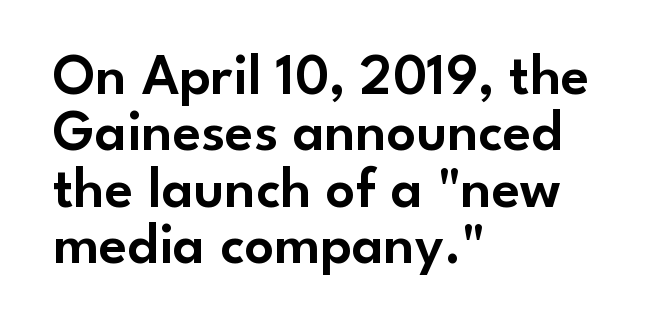
Q: Is the text italic (slanted)? A: No, it is upright.
Q: Is the typeface a serif or a sans-serif typeface? A: Sans-serif.
Q: Is the text underlined? A: No.
Q: How is the paragraph aligned? A: Left-aligned.
Q: Is the spacing between letters normal or unusually wide? A: Normal.
Q: Is the spacing between lines tight, normal or loose? A: Tight.
Q: Width (condensed, normal, or wide)? A: Normal.
Q: Stroke contrast? A: Low.
Q: x-height? A: Small.
Q: Monospaced? A: No.
